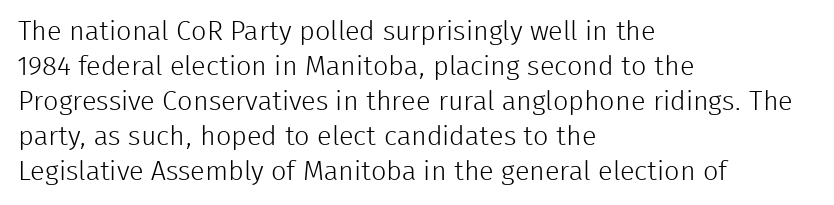
{"italic": "no", "bold": "no", "underline": "no", "align": "left", "line_spacing": "normal", "line_spacing_ratio": 1.3, "letter_spacing": "normal", "letter_spacing_em": 0.0, "glyph_px": 27}
